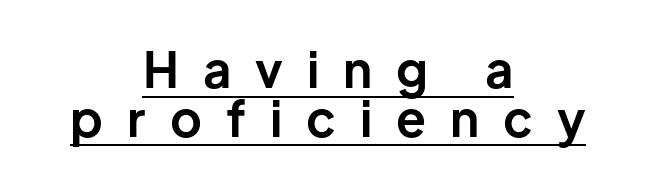
{"serif": "no", "italic": "no", "bold": "yes", "weight": "bold", "width": "normal", "stroke_contrast": "low", "x_height": "medium", "monospaced": "no", "underline": "yes", "align": "center", "line_spacing": "tight", "line_spacing_ratio": 0.99, "letter_spacing": "wide", "letter_spacing_em": 0.49, "glyph_px": 49}
